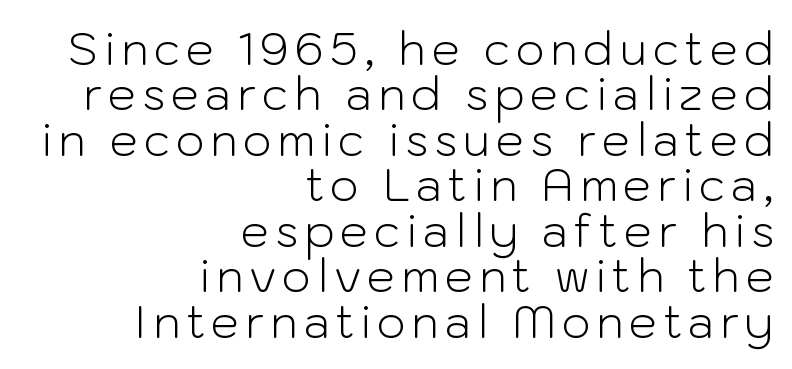
The block of text is dense from top to bottom, with scant space between rows. Vertical stems look standard width or narrower in stroke. Where is the straight margin? On the right. Proportional: the letters do not fall into vertical columns.
